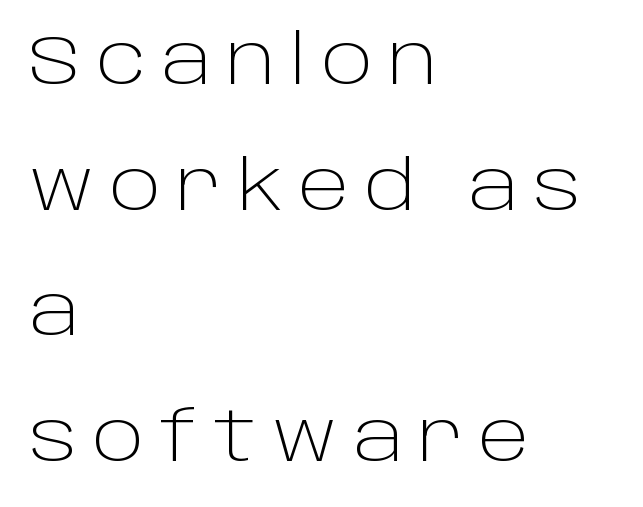
{"serif": "no", "italic": "no", "bold": "no", "weight": "light", "width": "normal", "stroke_contrast": "low", "x_height": "large", "monospaced": "no", "underline": "no", "align": "left", "line_spacing_ratio": 1.82, "letter_spacing": "wide", "letter_spacing_em": 0.22, "glyph_px": 69}
